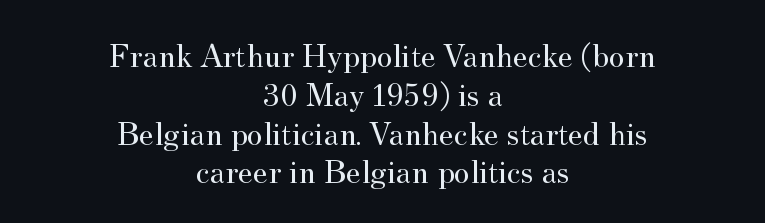
The image shows 34 px regular-weight serif type, upright; set centered, tight line spacing (1.14x), normal letter spacing, not underlined; medium stroke contrast and a small x-height.
